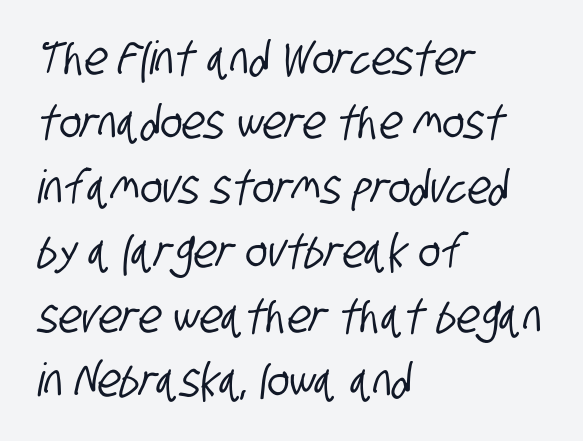
Q: Is the typeface a serif or a sans-serif typeface? A: Sans-serif.
Q: Is the text underlined? A: No.
Q: How is the paragraph aligned? A: Left-aligned.
Q: Is the spacing between letters normal or unusually wide? A: Normal.
Q: Is the spacing between lines tight, normal or loose? A: Normal.
Q: Width (condensed, normal, or wide)? A: Condensed.
Q: Stroke contrast? A: Low.
Q: x-height? A: Large.
Q: Monospaced? A: No.
